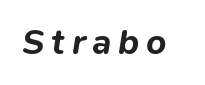
{"italic": "yes", "lean": "right", "slant_degrees": 9, "bold": "yes", "weight": "bold", "width": "normal", "stroke_contrast": "low", "x_height": "medium", "monospaced": "no", "underline": "no", "glyph_px": 35}
